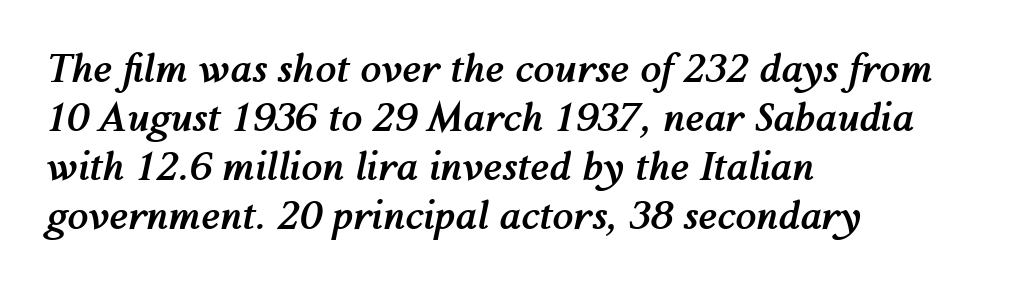
The axis of the letterforms is tilted away from vertical. A dark, heavy texture on the line: the type is bold. The rendering keeps characters at their native spacing. Is the block centered? No — it sits flush against the left margin. Unmarked baselines from the first word to the last. Baseline-to-baseline distance is the conventional proportion of letter height.
